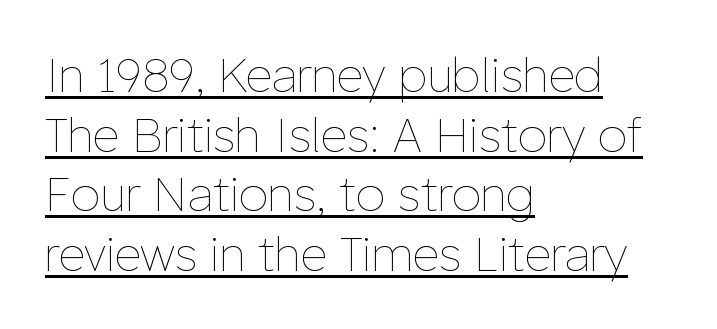
The rendered words wear a rule along their underside. These lines are set flush left with a ragged right edge. These lines are rendered in a variable-pitch font. Stems and bowls with no extra thickness — not bold. Is there much room between lines? A standard amount, neither cramped nor airy.
